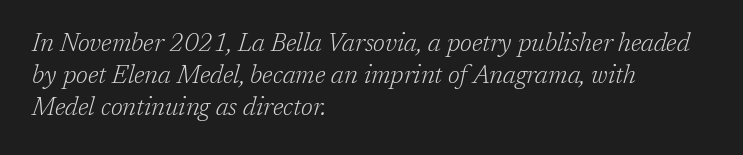
If you drew a line through each stem, it would be angled. Compared with typical paragraphs, the rows here are spaced about the same. Any mark beneath the type? The region is blank. A classic flush-left, rag-right setting is used for this passage. The characters are drawn with everyday or finer stroke widths. Look at the tracking — it's just the regular setting, nothing added.
